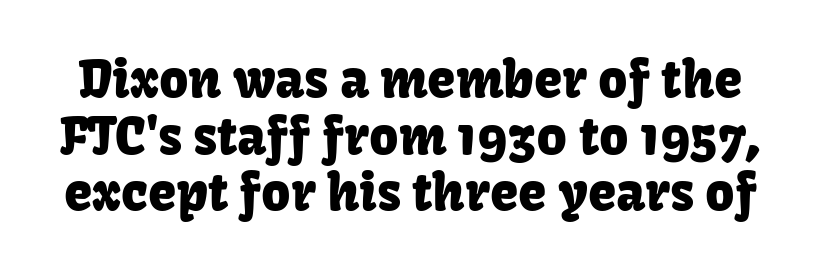
Q: Is the text italic (slanted)? A: No, it is upright.
Q: Is the typeface a serif or a sans-serif typeface? A: Sans-serif.
Q: Is the text underlined? A: No.
Q: Is the spacing between letters normal or unusually wide? A: Normal.
Q: Is the spacing between lines tight, normal or loose? A: Tight.
Q: Width (condensed, normal, or wide)? A: Normal.
Q: Stroke contrast? A: Low.
Q: x-height? A: Medium.
Q: Monospaced? A: No.
